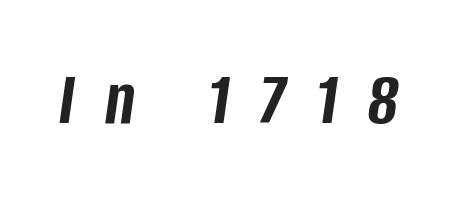
Q: Is the text bold? A: Yes.
Q: Is the text italic (slanted)? A: Yes, it leans right by about 8 degrees.
Q: Is the text underlined? A: No.
Q: Is the spacing between letters normal or unusually wide? A: Unusually wide.
Q: Width (condensed, normal, or wide)? A: Condensed.
Q: Stroke contrast? A: Low.
Q: x-height? A: Large.
Q: Monospaced? A: No.
